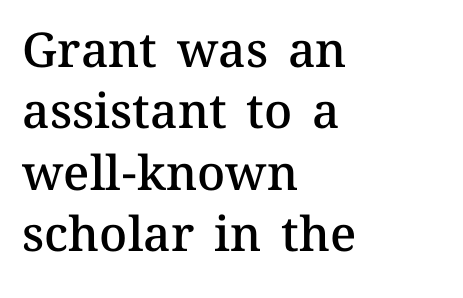
I'd describe the lettering as semibold — firm but not a full bold. The gap between lines stays unmarked. Looks like regular typesetting: each glyph gets only the width it needs. The leading is moderate, giving the passage an even texture. Is the block centered? No — it sits flush against the left margin.
